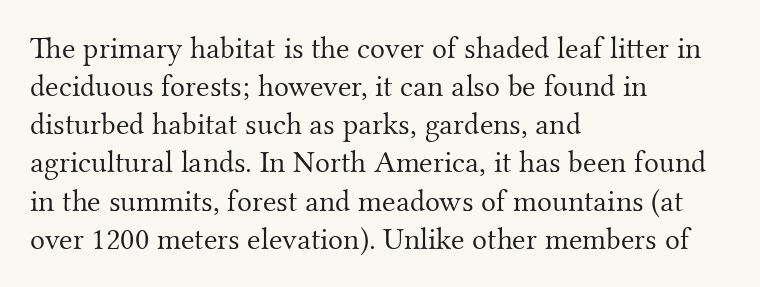
Spacing verdict: proportional, widths tailored to each character. The axis of the letterforms is exactly vertical. Yep, those are serifs on the letters. Ink coverage per letter is moderate at most.
